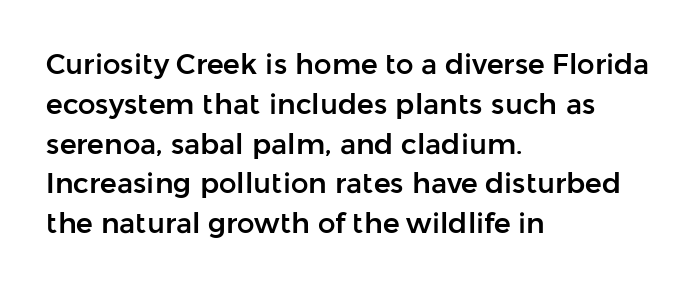
Q: Is the text italic (slanted)? A: No, it is upright.
Q: Is the typeface a serif or a sans-serif typeface? A: Sans-serif.
Q: Is the text underlined? A: No.
Q: How is the paragraph aligned? A: Left-aligned.
Q: Is the spacing between letters normal or unusually wide? A: Normal.
Q: Is the spacing between lines tight, normal or loose? A: Normal.
Q: Width (condensed, normal, or wide)? A: Normal.
Q: Stroke contrast? A: Low.
Q: x-height? A: Medium.
Q: Monospaced? A: No.
